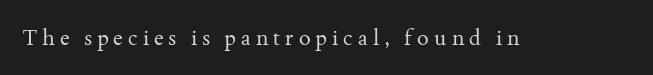
The image shows 22 px text type, upright; set unusually wide letter spacing (+0.23 em), not underlined.
